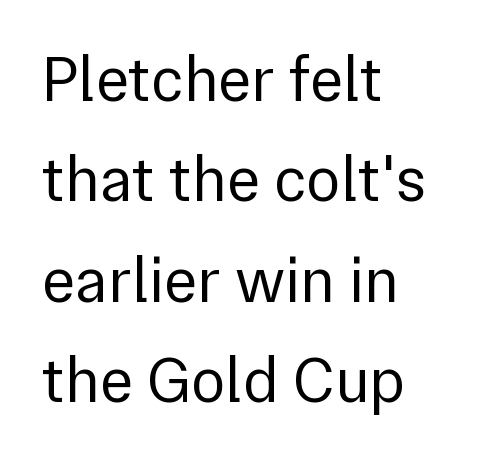
The image shows 64 px regular-weight sans-serif type, upright; set left-aligned, normal line spacing (1.57x), normal letter spacing, not underlined; a medium x-height.
